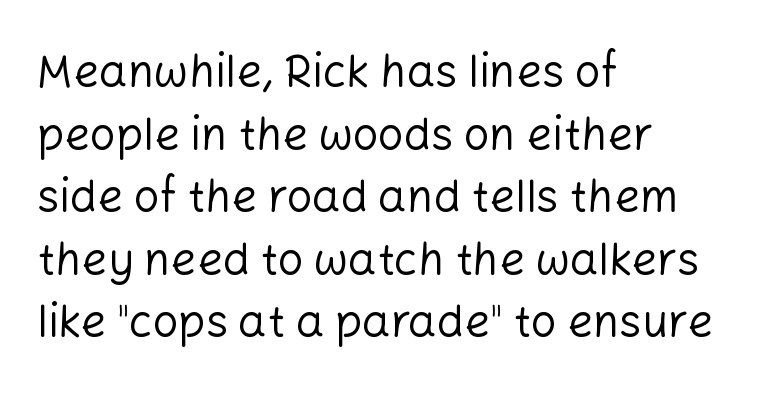
{"serif": "no", "italic": "no", "bold": "no", "weight": "regular", "width": "normal", "stroke_contrast": "low", "x_height": "medium", "monospaced": "no", "underline": "no", "align": "left", "line_spacing": "normal", "line_spacing_ratio": 1.39, "letter_spacing": "normal", "letter_spacing_em": 0.0, "glyph_px": 45}
